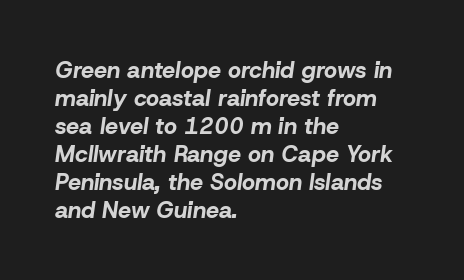
The image shows 23 px bold type, italic (leaning right); set left-aligned, line spacing 1.22x, normal letter spacing, not underlined.
